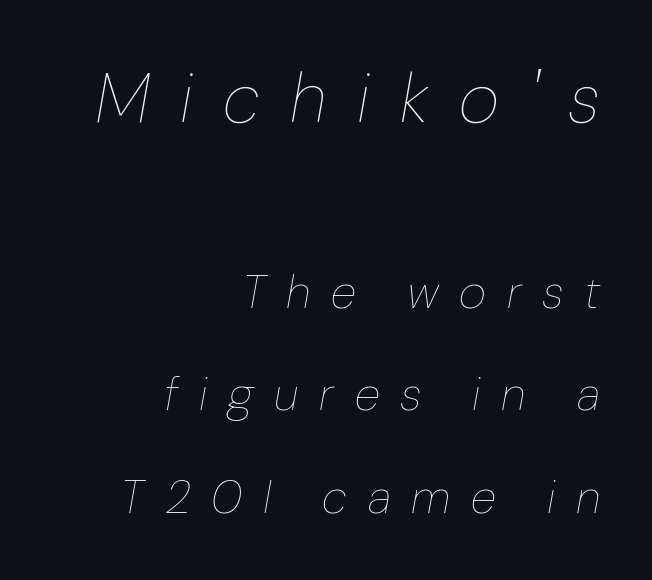
The image shows 70 px thin type, italic (leaning right); set right-aligned, loose line spacing (2.18x), unusually wide letter spacing (+0.44 em), not underlined; the first (top) block is 1.49x larger; low stroke contrast and a medium x-height.
